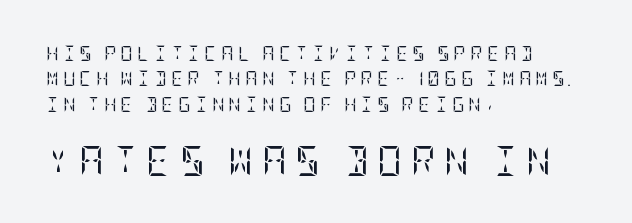
{"serif": "yes", "italic": "no", "bold": "no", "weight": "regular", "width": "condensed", "stroke_contrast": "low", "x_height": "large", "underline": "no", "align": "left", "line_spacing": "normal", "line_spacing_ratio": 1.7, "letter_spacing": "wide", "letter_spacing_em": 0.3, "larger_block": "second", "size_ratio": 2.0, "glyph_px": 30}
